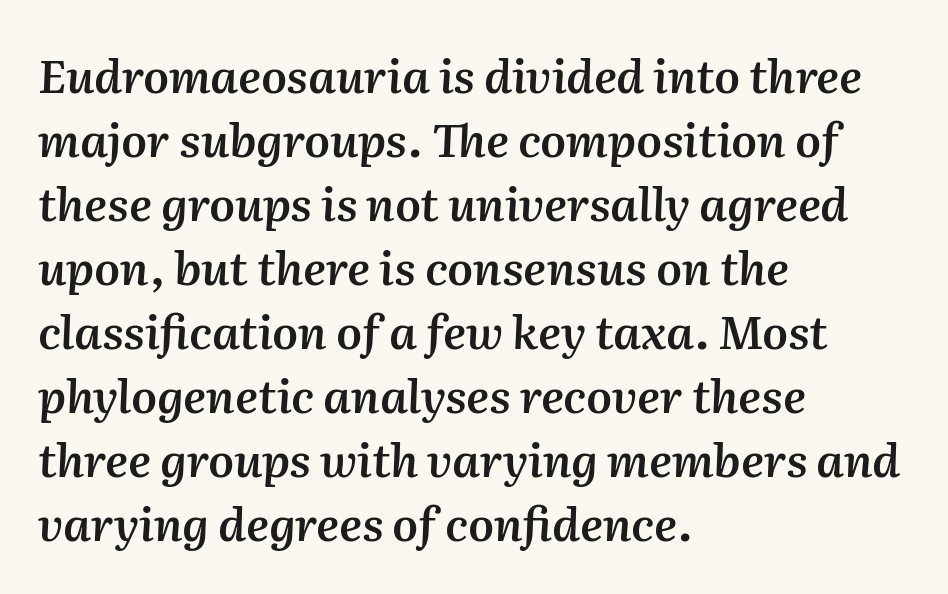
Letter spacing: default. No word sits above an underline. An italicized treatment has been applied to the whole sample. Proportional: the letters do not fall into vertical columns.
